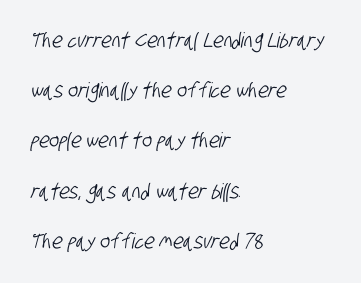
Notice the wide empty band between every row — that's loose leading. Nothing unusual about the tracking: characters are spaced as the font intends. The setting favours the left margin, as ordinary paragraphs usually do. Anything drawn beneath the words? Only blank space.
